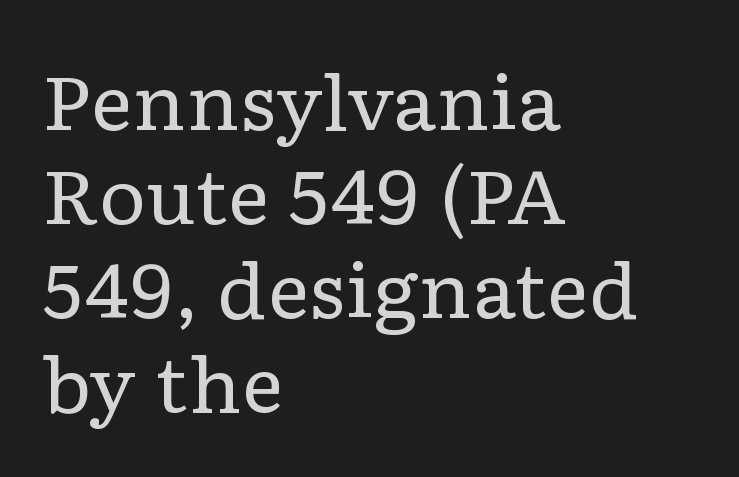
{"serif": "yes", "italic": "no", "bold": "no", "weight": "regular", "width": "wide", "stroke_contrast": "low", "x_height": "medium", "monospaced": "no", "underline": "no", "align": "left", "line_spacing": "normal", "line_spacing_ratio": 1.27, "letter_spacing": "normal", "letter_spacing_em": 0.0, "glyph_px": 74}
